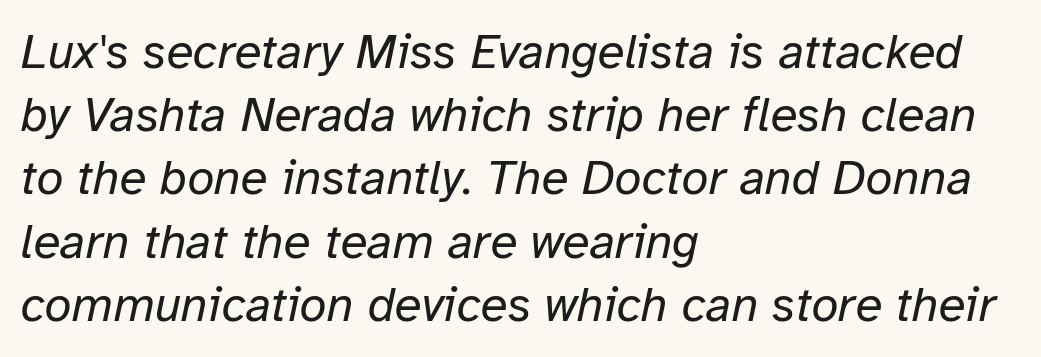
The image shows 49 px regular-weight type, italic (leaning right); set left-aligned, normal line spacing (1.29x), normal letter spacing, not underlined; low stroke contrast and a medium x-height.
